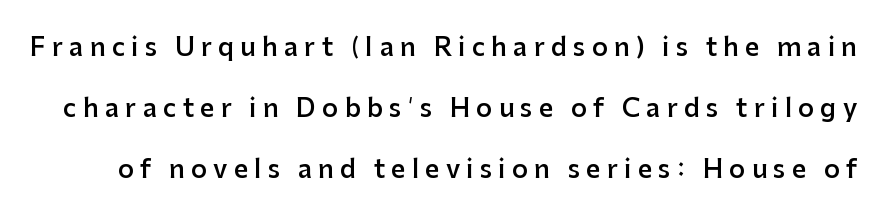
Characters remain perfectly vertical along every line. Has an underline been added? It has not. Is the letter spacing exaggerated? Yes — the characters are pushed far apart. One glance says open: line gaps are wider than usual.
